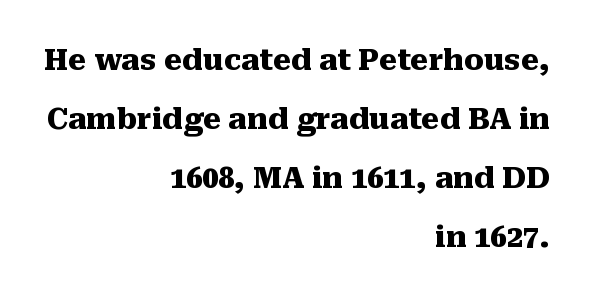
{"serif": "yes", "italic": "no", "bold": "yes", "weight": "heavy", "width": "normal", "stroke_contrast": "medium", "x_height": "medium", "monospaced": "no", "underline": "no", "align": "right", "line_spacing": "loose", "line_spacing_ratio": 2.03, "letter_spacing": "normal", "letter_spacing_em": 0.0, "glyph_px": 29}
